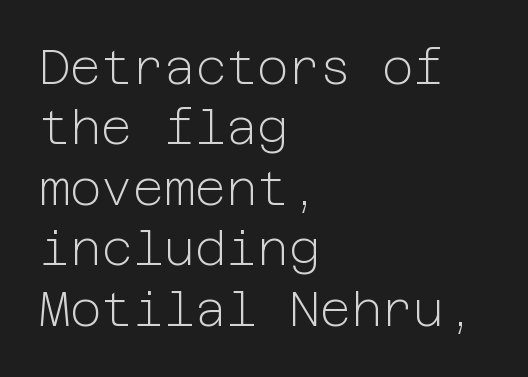
{"serif": "no", "italic": "no", "bold": "no", "weight": "light", "width": "normal", "stroke_contrast": "low", "x_height": "medium", "underline": "no", "align": "left", "line_spacing": "normal", "line_spacing_ratio": 1.26, "letter_spacing": "normal", "letter_spacing_em": 0.0, "glyph_px": 48}
